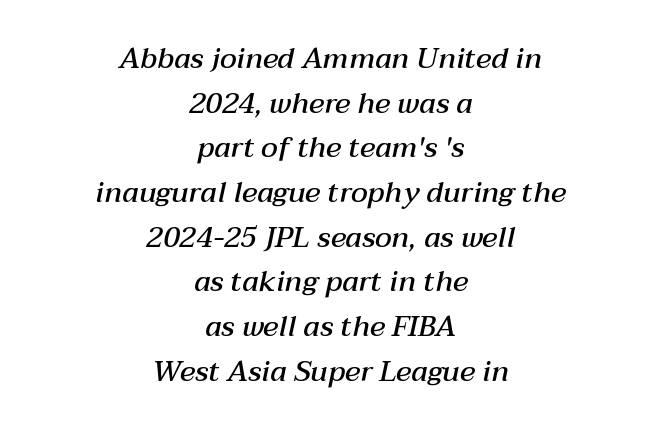
The image shows 29 px semibold type, italic (leaning right); set centered, normal line spacing (1.54x), normal letter spacing, not underlined; medium stroke contrast and a medium x-height.
